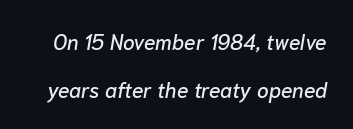
{"italic": "yes", "lean": "right", "slant_degrees": 10, "underline": "no", "line_spacing": "loose", "line_spacing_ratio": 2.28, "letter_spacing": "normal", "letter_spacing_em": 0.0, "glyph_px": 21}
